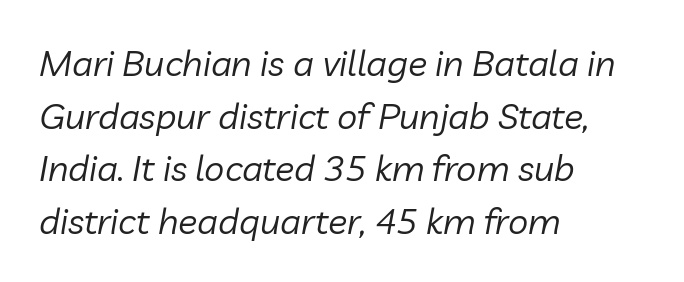
{"italic": "yes", "lean": "right", "slant_degrees": 10, "bold": "no", "weight": "regular", "width": "normal", "stroke_contrast": "low", "x_height": "medium", "monospaced": "no", "underline": "no", "align": "left", "line_spacing": "normal", "line_spacing_ratio": 1.46, "letter_spacing": "normal", "letter_spacing_em": 0.0, "glyph_px": 36}
